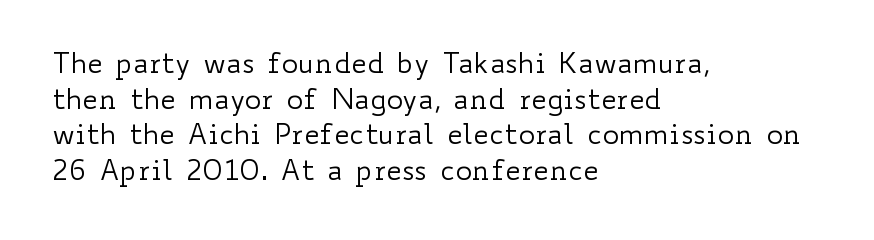
The image shows 28 px regular-weight, wide type, upright; set left-aligned, normal line spacing (1.27x), normal letter spacing, not underlined; low stroke contrast and a small x-height.
